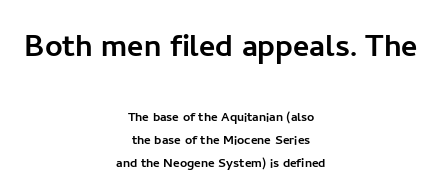
Q: Is the text italic (slanted)? A: No, it is upright.
Q: Is the typeface a serif or a sans-serif typeface? A: Sans-serif.
Q: Is the text underlined? A: No.
Q: How is the paragraph aligned? A: Centered.
Q: Is the spacing between letters normal or unusually wide? A: Normal.
Q: Is the spacing between lines tight, normal or loose? A: Normal.
Q: Which block of text is set in a larger size, the first (top) or the second (bottom)? A: The first (top) one.
Q: Width (condensed, normal, or wide)? A: Normal.
Q: Stroke contrast? A: Low.
Q: x-height? A: Medium.
Q: Monospaced? A: No.
